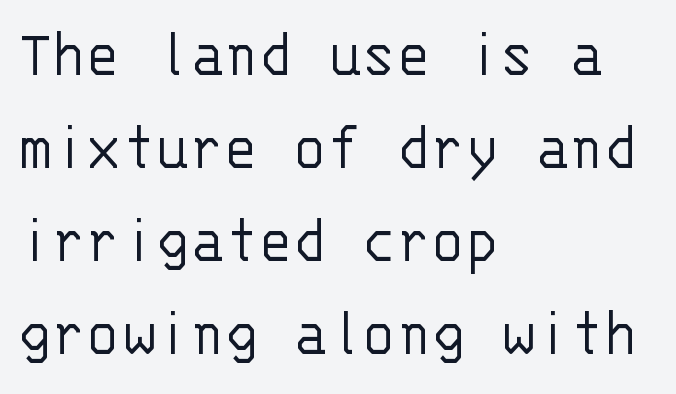
{"serif": "no", "italic": "no", "bold": "no", "weight": "light", "width": "normal", "stroke_contrast": "low", "x_height": "large", "monospaced": "yes", "underline": "no", "align": "left", "line_spacing": "normal", "line_spacing_ratio": 1.31, "letter_spacing": "normal", "letter_spacing_em": 0.0, "glyph_px": 71}
